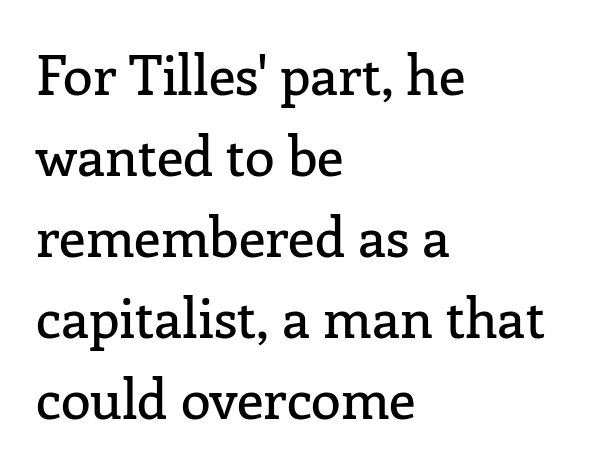
Q: Is the text italic (slanted)? A: No, it is upright.
Q: Is the typeface a serif or a sans-serif typeface? A: Serif.
Q: Is the text underlined? A: No.
Q: How is the paragraph aligned? A: Left-aligned.
Q: Is the spacing between letters normal or unusually wide? A: Normal.
Q: Is the spacing between lines tight, normal or loose? A: Normal.
Q: Width (condensed, normal, or wide)? A: Normal.
Q: Stroke contrast? A: Low.
Q: x-height? A: Medium.
Q: Monospaced? A: No.
